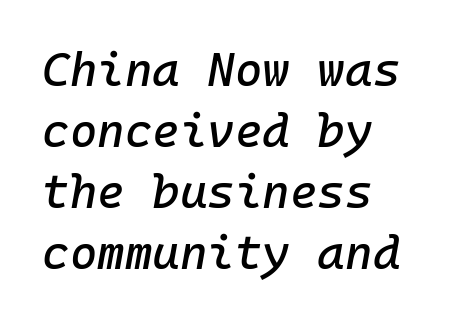
The image shows 47 px text type, italic (leaning right), monospaced; set left-aligned, normal line spacing (1.3x), normal letter spacing, not underlined; low stroke contrast and a medium x-height.
